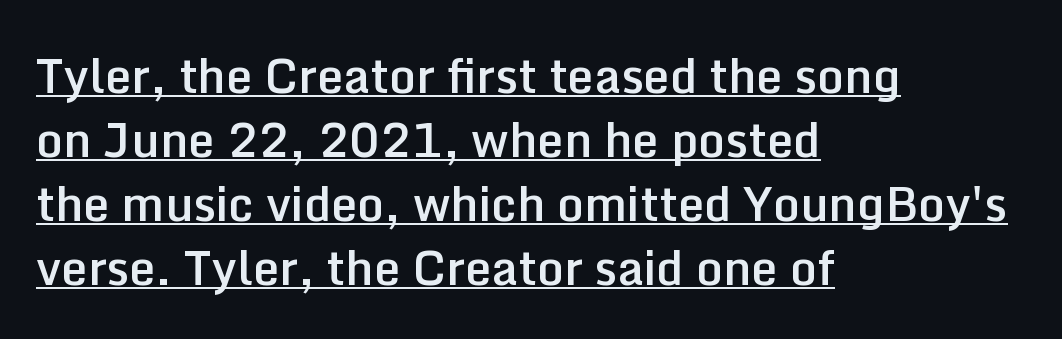
The block of text has a typical density, with ordinary space between rows. The typesetter has applied underlining to the passage shown. Typographically, this falls in the sans-serif category. Looks like regular typesetting: each glyph gets only the width it needs.
